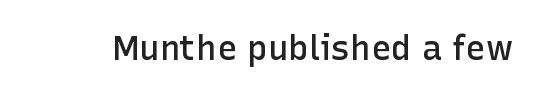
The image shows 34 px semibold sans-serif type, upright; set normal letter spacing, not underlined; low stroke contrast and a medium x-height.
